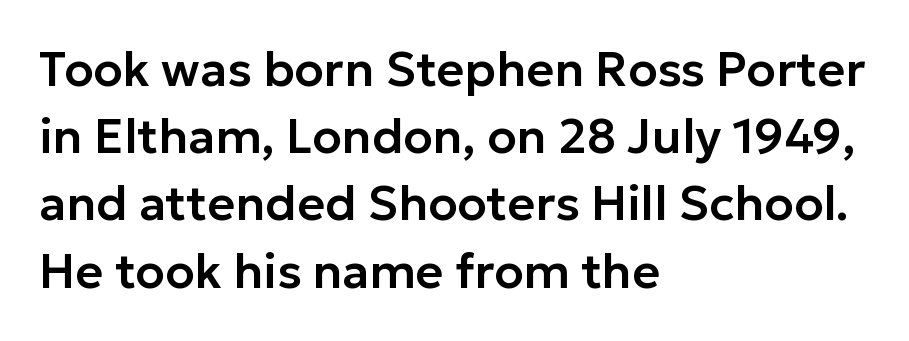
The letters sit at their default tracking, neither squeezed nor spread. Nope, no serifs anywhere on these letters. The setting favours the left margin, as ordinary paragraphs usually do. Evenly set lines give the paragraph a standard silhouette.
